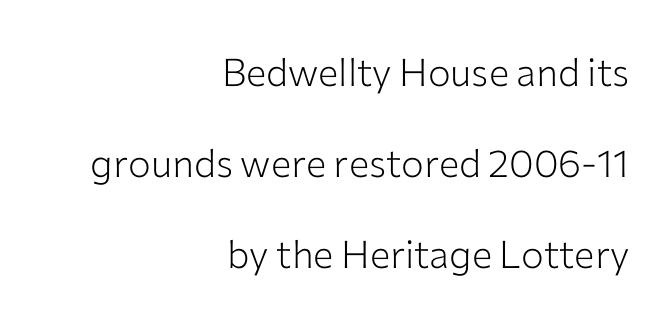
{"serif": "no", "italic": "no", "bold": "no", "weight": "light", "width": "normal", "stroke_contrast": "low", "x_height": "medium", "monospaced": "no", "underline": "no", "align": "right", "line_spacing": "loose", "line_spacing_ratio": 2.4, "letter_spacing": "normal", "letter_spacing_em": 0.0, "glyph_px": 38}
